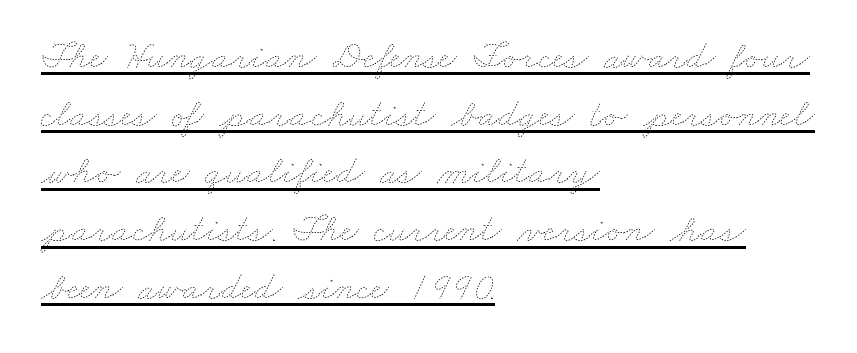
Whoever set this chose a conventional vertical rhythm. What decoration does the sample have? An underline. The face used here is rendered with its standard letterfit. A typesetter would call this proportional, since set widths differ per character. Visually the block forms a straight wall on the left and a jagged coastline on the right.
